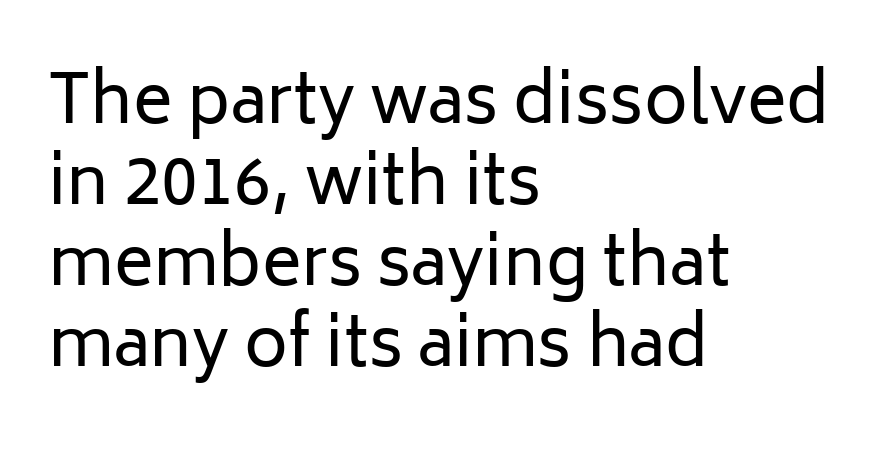
{"serif": "no", "italic": "no", "bold": "no", "weight": "regular", "width": "normal", "stroke_contrast": "low", "x_height": "medium", "monospaced": "no", "underline": "no", "align": "left", "line_spacing_ratio": 1.21, "letter_spacing": "normal", "letter_spacing_em": 0.0, "glyph_px": 67}
